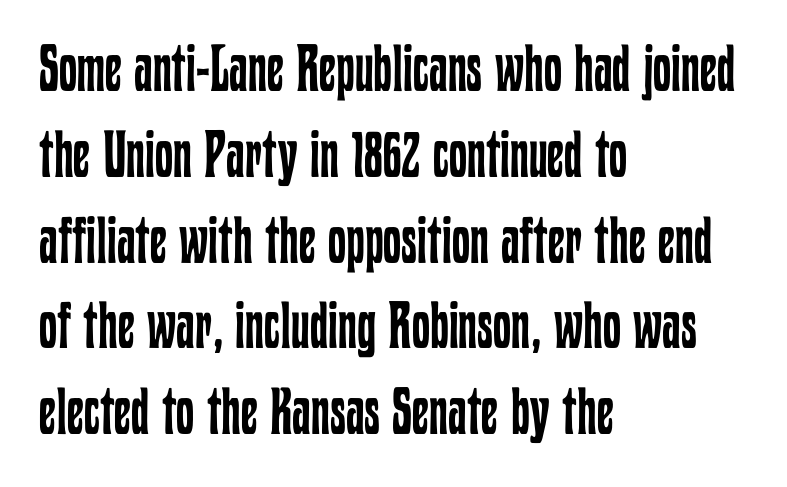
Q: Is the text bold? A: No.
Q: Is the text italic (slanted)? A: No, it is upright.
Q: Is the text underlined? A: No.
Q: How is the paragraph aligned? A: Left-aligned.
Q: Is the spacing between letters normal or unusually wide? A: Normal.
Q: Is the spacing between lines tight, normal or loose? A: Normal.
Q: Width (condensed, normal, or wide)? A: Condensed.
Q: Stroke contrast? A: Low.
Q: x-height? A: Medium.
Q: Monospaced? A: No.
